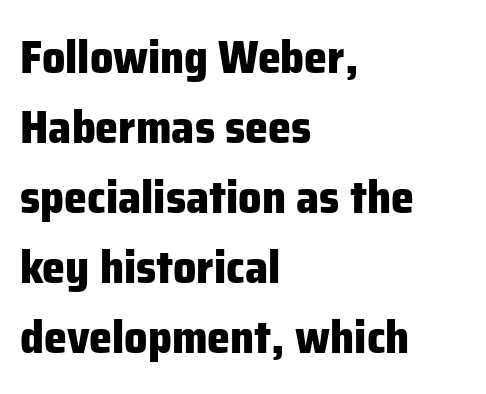
Q: Is the text bold? A: Yes.
Q: Is the text italic (slanted)? A: No, it is upright.
Q: Is the typeface a serif or a sans-serif typeface? A: Sans-serif.
Q: Is the text underlined? A: No.
Q: How is the paragraph aligned? A: Left-aligned.
Q: Is the spacing between letters normal or unusually wide? A: Normal.
Q: Is the spacing between lines tight, normal or loose? A: Normal.
Q: Width (condensed, normal, or wide)? A: Normal.
Q: Stroke contrast? A: Low.
Q: x-height? A: Medium.
Q: Monospaced? A: No.
